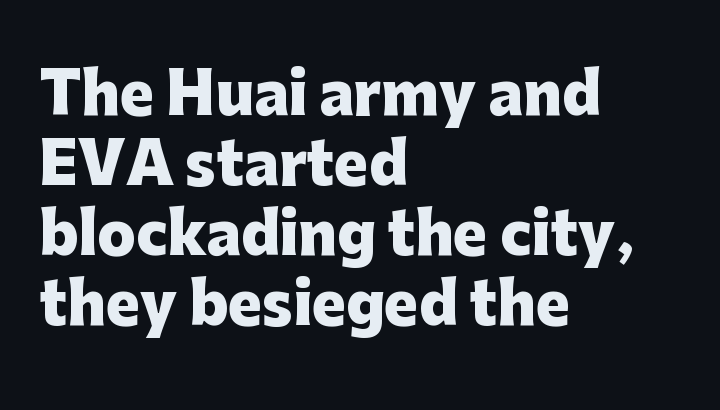
{"serif": "no", "italic": "no", "bold": "yes", "weight": "heavy", "width": "normal", "stroke_contrast": "low", "x_height": "medium", "monospaced": "no", "underline": "no", "align": "left", "line_spacing_ratio": 1.23, "letter_spacing": "normal", "letter_spacing_em": 0.0, "glyph_px": 57}
